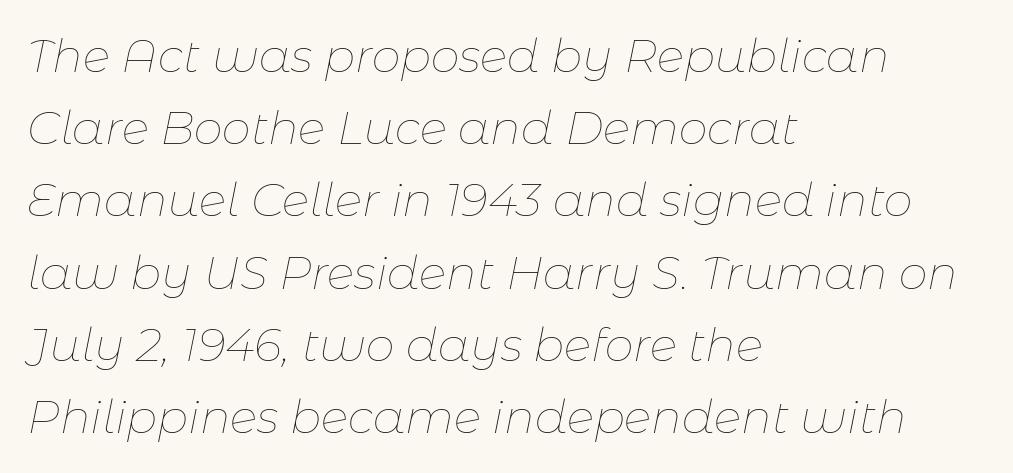
The image shows 46 px thin type, italic (leaning right); set left-aligned, normal line spacing (1.57x), normal letter spacing, not underlined; low stroke contrast and a medium x-height.
